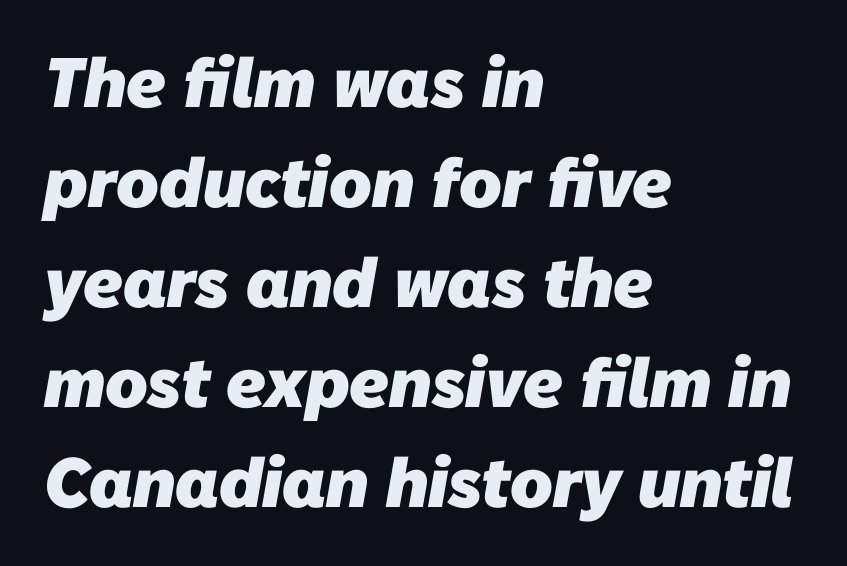
{"serif": "no", "bold": "yes", "weight": "heavy", "width": "normal", "stroke_contrast": "low", "x_height": "medium", "monospaced": "no", "underline": "no", "align": "left", "line_spacing": "normal", "line_spacing_ratio": 1.43, "letter_spacing": "normal", "letter_spacing_em": 0.0, "glyph_px": 70}
